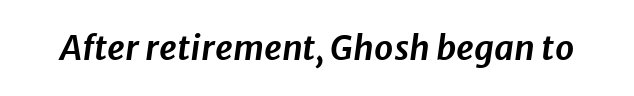
The image shows 34 px text type, italic (leaning right); set normal letter spacing, not underlined; low stroke contrast and a medium x-height.
